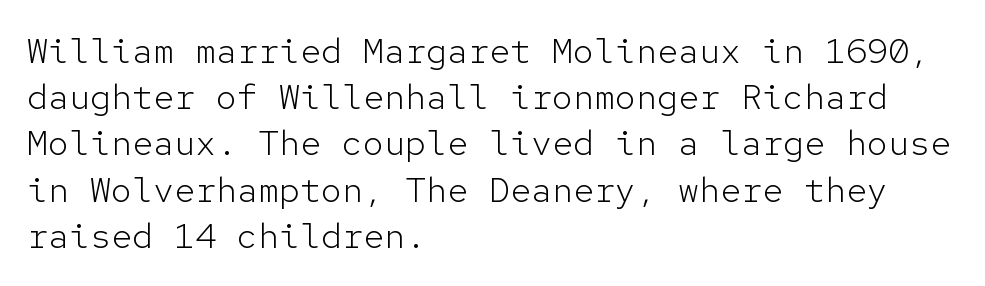
Q: Is the text bold? A: No.
Q: Is the text italic (slanted)? A: No, it is upright.
Q: Is the typeface a serif or a sans-serif typeface? A: Sans-serif.
Q: Is the text underlined? A: No.
Q: How is the paragraph aligned? A: Left-aligned.
Q: Is the spacing between letters normal or unusually wide? A: Normal.
Q: Is the spacing between lines tight, normal or loose? A: Normal.
Q: Width (condensed, normal, or wide)? A: Normal.
Q: Stroke contrast? A: Low.
Q: x-height? A: Medium.
Q: Monospaced? A: Yes.
